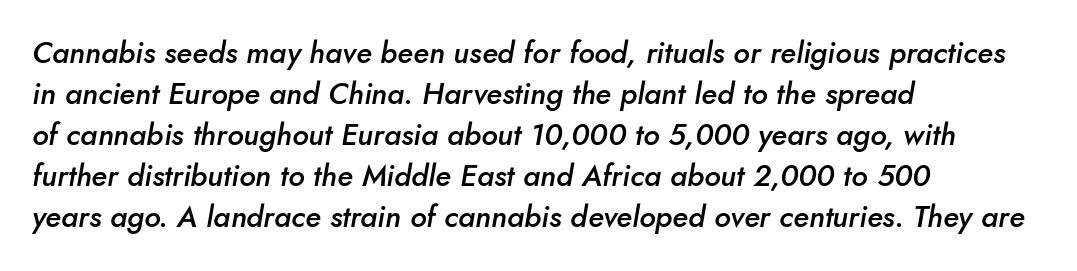
The image shows 30 px semibold type, italic (leaning right); set left-aligned, normal line spacing (1.37x), normal letter spacing, not underlined; low stroke contrast and a small x-height.
